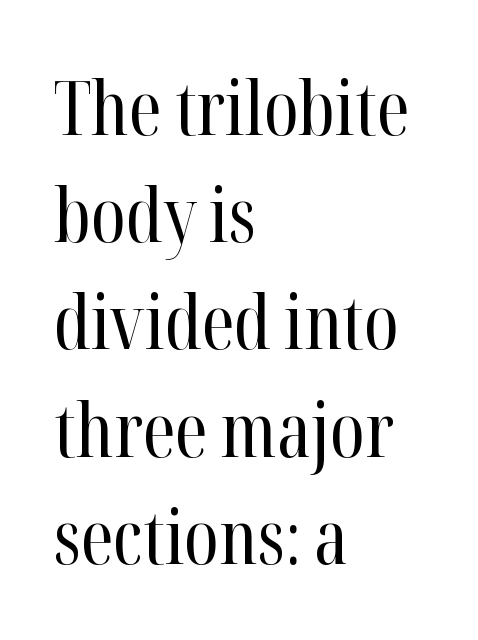
Here the designer chose a conventional face with non-uniform glyph widths. Nope, not italic — everything's standing straight. The gap between lines stays unmarked. Left-aligned paragraph, ragged on the right. Little horizontal feet cap the strokes, marking this as serif type. Think standard paragraph weight, or any step lighter than that.
